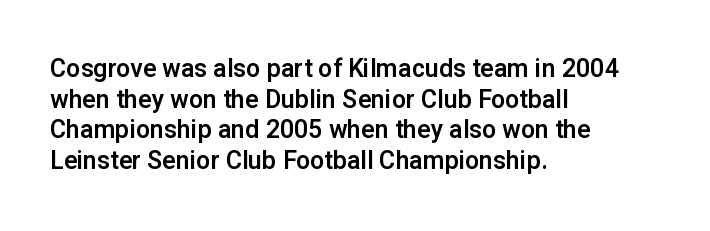
The image shows 25 px text type, upright; set left-aligned, line spacing 1.23x, normal letter spacing, not underlined.
